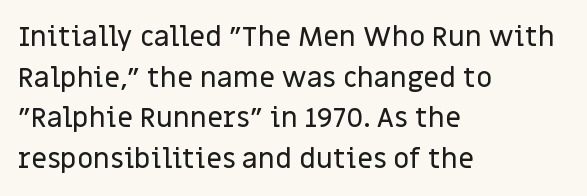
{"serif": "no", "italic": "no", "width": "normal", "stroke_contrast": "low", "x_height": "large", "monospaced": "no", "underline": "no", "align": "left", "line_spacing": "normal", "line_spacing_ratio": 1.45, "letter_spacing": "normal", "letter_spacing_em": 0.0, "glyph_px": 28}
